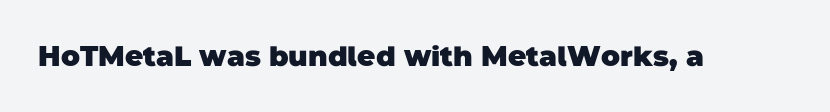
Character widths vary here, with narrow letters taking less room than wide ones. Characters follow at the spacing the type designer built in. Does the type have serifs? No, each stem ends abruptly. Descenders hang freely into open space.
